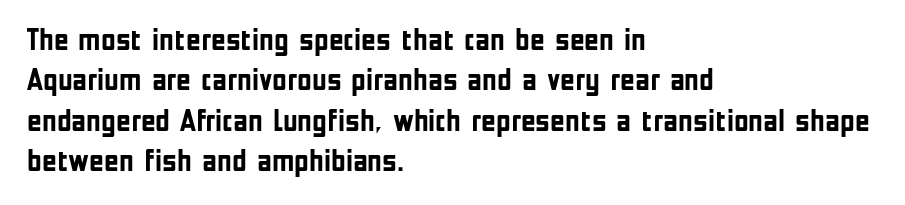
The image shows 32 px semibold, condensed sans-serif type, upright; set left-aligned, normal line spacing (1.26x), normal letter spacing, not underlined; low stroke contrast and a medium x-height.
